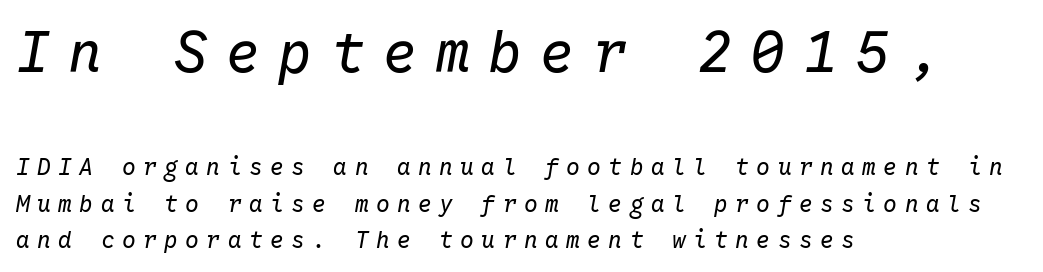
The image shows 57 px regular-weight type, italic (leaning right), monospaced; set left-aligned, normal line spacing (1.59x), unusually wide letter spacing (+0.32 em), not underlined; the first (top) block is 2.48x larger; low stroke contrast and a medium x-height.
